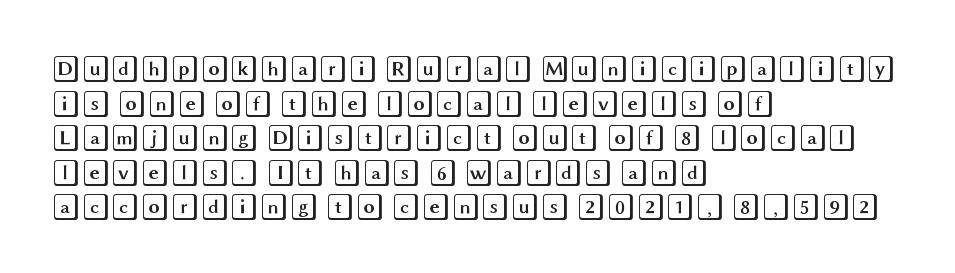
Q: Is the text italic (slanted)? A: No, it is upright.
Q: Is the text underlined? A: No.
Q: How is the paragraph aligned? A: Left-aligned.
Q: Is the spacing between letters normal or unusually wide? A: Normal.
Q: Is the spacing between lines tight, normal or loose? A: Normal.
